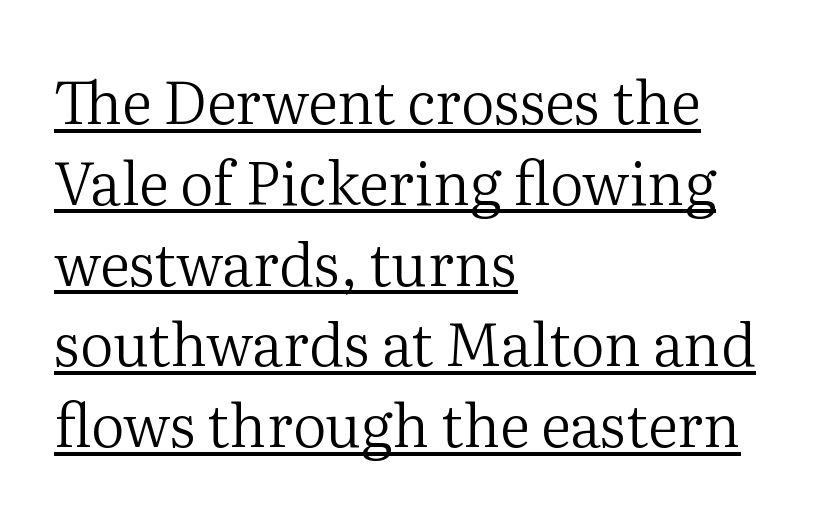
One glance says typical: line gaps are just what's usual. Standard letterfit; no display-style spreading of the glyphs. A rule runs beneath these lines of type. The letters advance in unequal steps, a hallmark of proportional type. In CSS terms this would be text-align: left. Each stroke keeps to a modest, everyday thickness or less.
